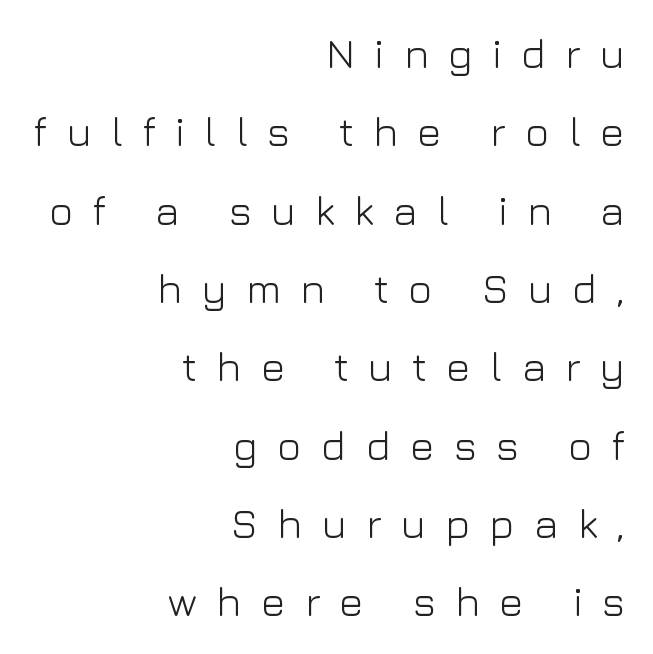
{"serif": "no", "italic": "no", "bold": "no", "weight": "light", "width": "normal", "stroke_contrast": "low", "x_height": "medium", "monospaced": "no", "underline": "no", "align": "right", "line_spacing": "loose", "line_spacing_ratio": 1.91, "letter_spacing": "wide", "letter_spacing_em": 0.47, "glyph_px": 41}
